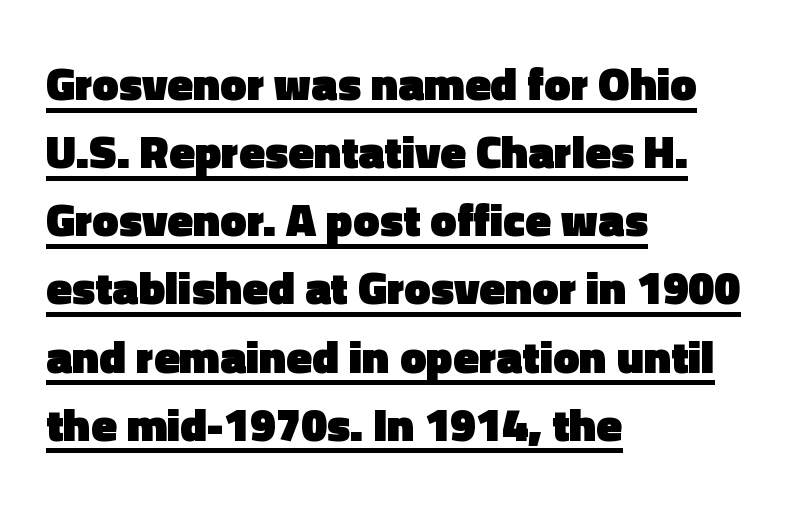
Q: Is the text bold? A: Yes.
Q: Is the text italic (slanted)? A: No, it is upright.
Q: Is the typeface a serif or a sans-serif typeface? A: Sans-serif.
Q: Is the text underlined? A: Yes.
Q: How is the paragraph aligned? A: Left-aligned.
Q: Is the spacing between letters normal or unusually wide? A: Normal.
Q: Is the spacing between lines tight, normal or loose? A: Normal.
Q: Width (condensed, normal, or wide)? A: Normal.
Q: x-height? A: Medium.
Q: Monospaced? A: No.
